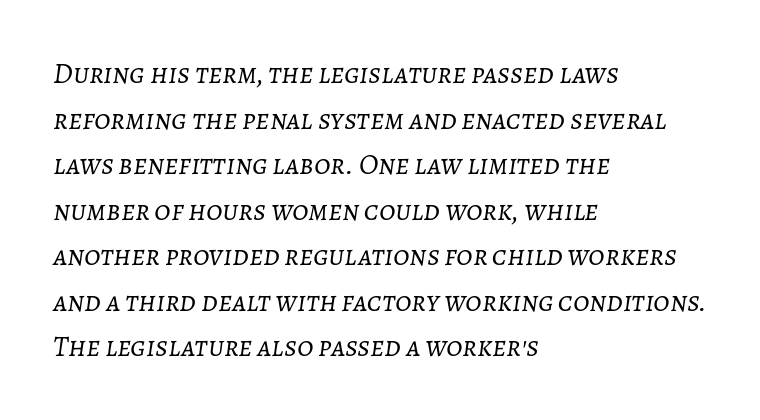
{"italic": "yes", "lean": "right", "slant_degrees": 7, "bold": "no", "weight": "light", "width": "normal", "stroke_contrast": "low", "x_height": "medium", "monospaced": "no", "underline": "no", "align": "left", "line_spacing": "normal", "line_spacing_ratio": 1.57, "letter_spacing": "normal", "letter_spacing_em": 0.0, "glyph_px": 29}
